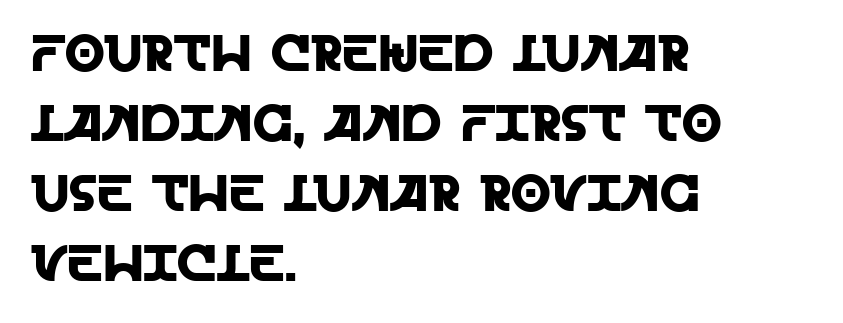
The setting favours the left margin, as ordinary paragraphs usually do. How are the letters spaced? Ordinarily, with no added tracking. Think of a printed novel: that variable character pitch is what you see here. The space beneath each line is pristine and unruled.
